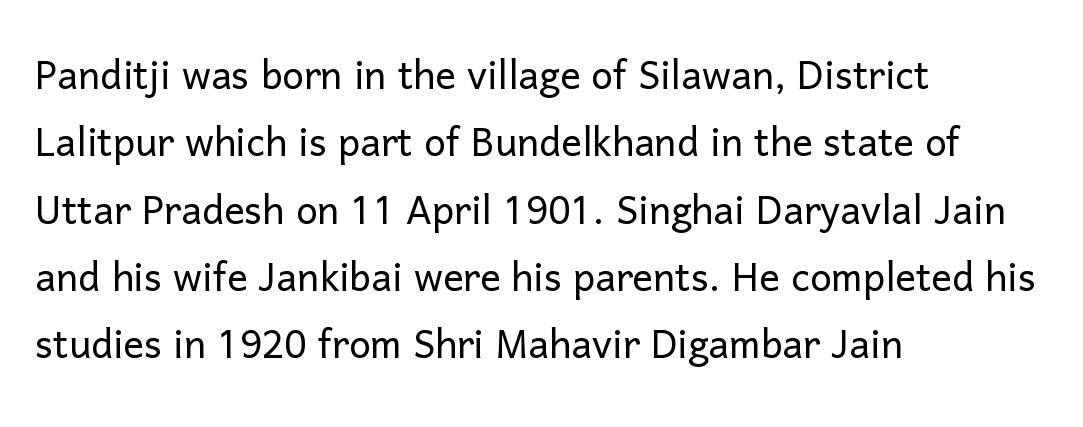
The rendering uses natural spacing where letterforms have individual widths. Decoration check: the copy has no underline. Every stem runs plumb, perpendicular to the baseline. In terms of letterspacing, this is plain default setting. Regarding serifs, this sample does without them. Honestly, the row spacing looks completely unremarkable.
